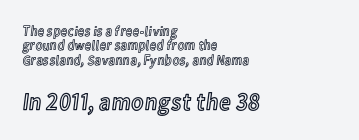
The image shows 25 px text type; set left-aligned, tight line spacing (1.03x), normal letter spacing, not underlined; the second (bottom) block is 1.79x larger.
